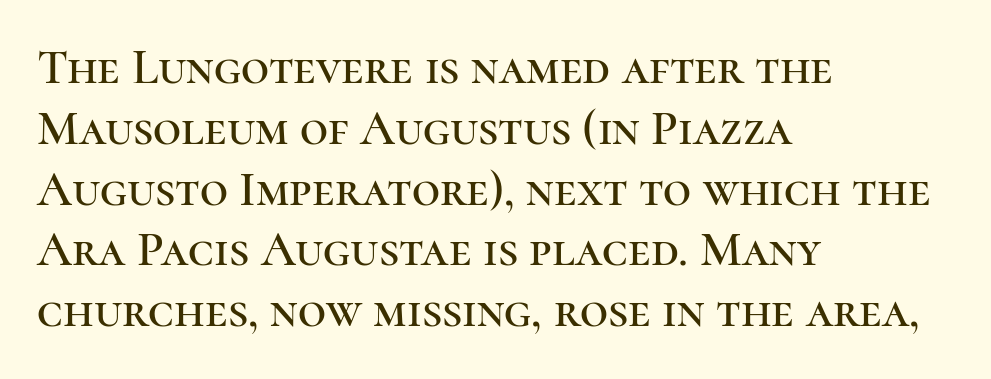
Where is the straight margin? On the left. Every stem runs plumb, perpendicular to the baseline. What kind of face is this? One with serifs. Unmarked baselines from the first word to the last.
